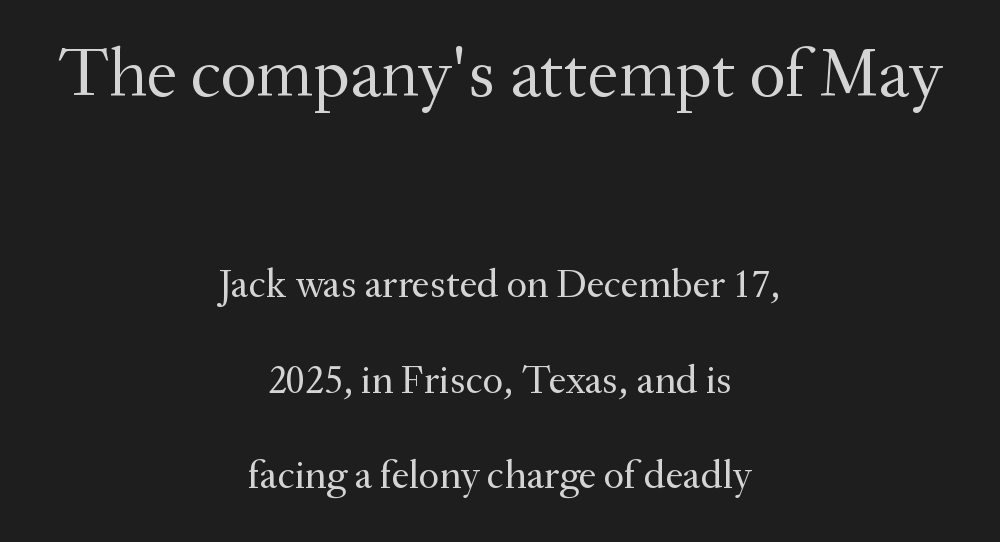
The image shows 70 px regular-weight serif type, upright; set centered, loose line spacing (2.39x), normal letter spacing, not underlined; the first (top) block is 1.75x larger; medium stroke contrast and a small x-height.
